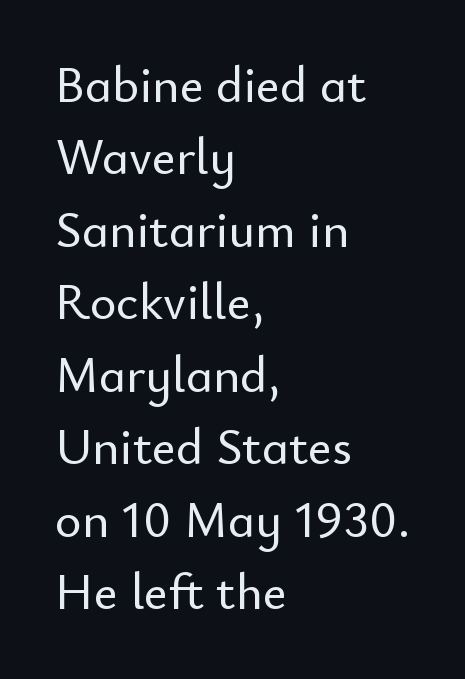
{"serif": "no", "italic": "no", "width": "normal", "stroke_contrast": "low", "x_height": "small", "monospaced": "no", "underline": "no", "align": "left", "line_spacing": "normal", "line_spacing_ratio": 1.42, "letter_spacing": "normal", "letter_spacing_em": 0.0, "glyph_px": 51}
